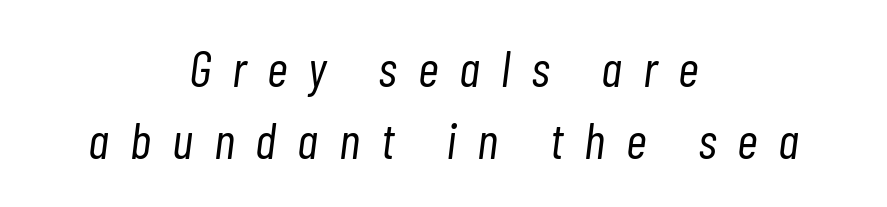
The image shows 51 px light, condensed type, italic (leaning right); set centered, normal line spacing (1.42x), unusually wide letter spacing (+0.41 em), not underlined; low stroke contrast and a medium x-height.
